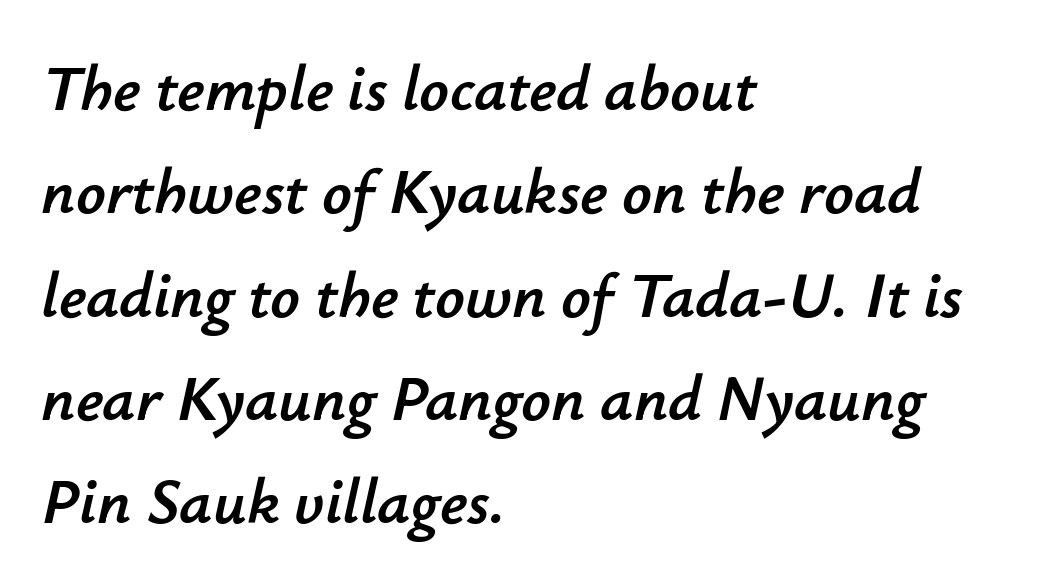
Q: Is the text italic (slanted)? A: Yes, it leans right by about 12 degrees.
Q: Is the text underlined? A: No.
Q: How is the paragraph aligned? A: Left-aligned.
Q: Is the spacing between letters normal or unusually wide? A: Normal.
Q: Is the spacing between lines tight, normal or loose? A: Normal.
Q: Width (condensed, normal, or wide)? A: Normal.
Q: Stroke contrast? A: Low.
Q: x-height? A: Small.
Q: Monospaced? A: No.
